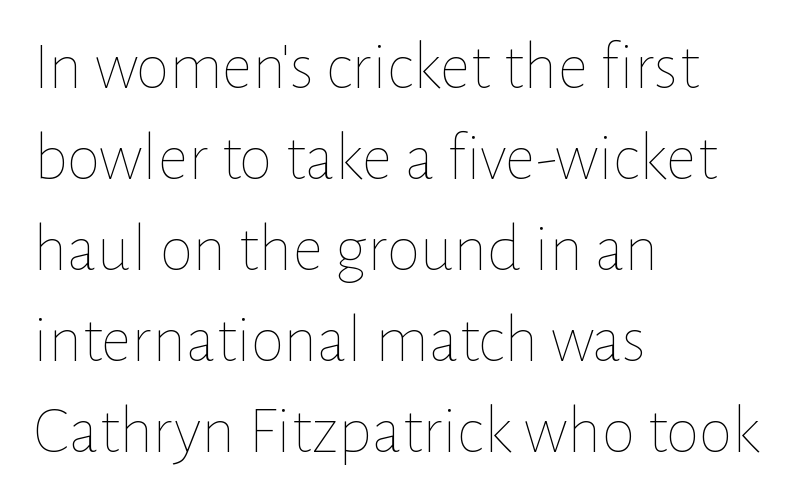
Each line starts at the same left margin while the right side varies. Words float on clear page, feet unadorned. Is this a heavy cut? Hardly; it is regular or lighter. No extra tracking has been applied to these lines. This sample keeps an unexceptional amount of space between lines.
